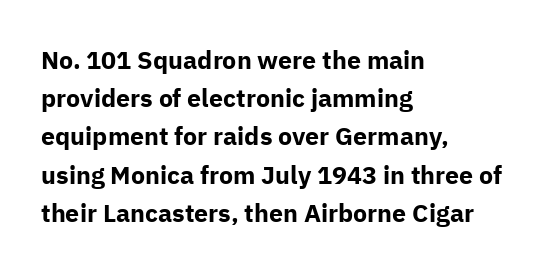
{"italic": "no", "bold": "yes", "underline": "no", "align": "left", "line_spacing": "normal", "line_spacing_ratio": 1.53, "letter_spacing": "normal", "letter_spacing_em": 0.0, "glyph_px": 25}
